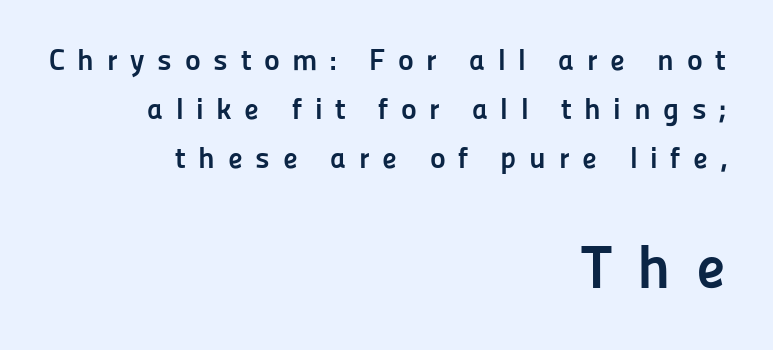
{"serif": "no", "italic": "no", "bold": "yes", "weight": "semibold", "width": "normal", "stroke_contrast": "low", "x_height": "medium", "monospaced": "no", "underline": "no", "align": "right", "line_spacing": "normal", "line_spacing_ratio": 1.64, "letter_spacing": "wide", "letter_spacing_em": 0.42, "larger_block": "second", "size_ratio": 2.0, "glyph_px": 60}
